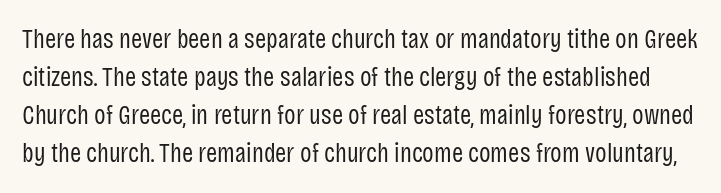
{"italic": "no", "bold": "no", "underline": "no", "line_spacing": "normal", "line_spacing_ratio": 1.41, "letter_spacing": "normal", "letter_spacing_em": 0.0, "glyph_px": 27}
